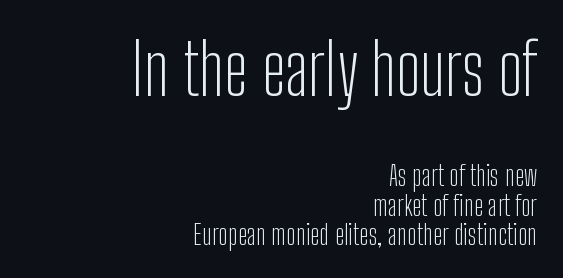
The image shows 71 px light, condensed sans-serif type, upright; set right-aligned, tight line spacing (1.06x), normal letter spacing, not underlined; the first (top) block is 2.54x larger; low stroke contrast and a medium x-height.
